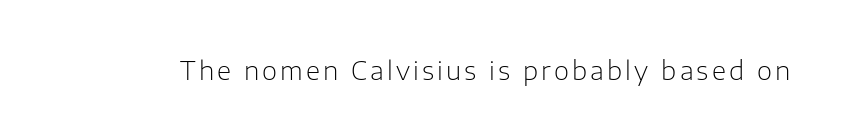
{"italic": "no", "bold": "no", "underline": "no", "glyph_px": 26}
